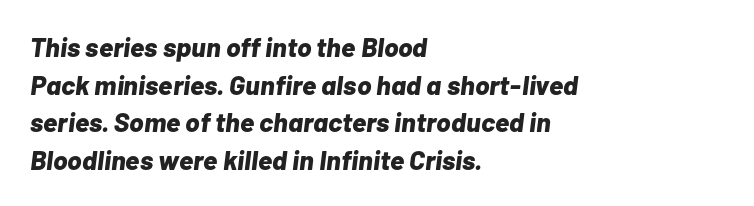
Q: Is the text bold? A: Yes.
Q: Is the text italic (slanted)? A: Yes, it leans right by about 7 degrees.
Q: Is the text underlined? A: No.
Q: How is the paragraph aligned? A: Left-aligned.
Q: Is the spacing between letters normal or unusually wide? A: Normal.
Q: Is the spacing between lines tight, normal or loose? A: Normal.
